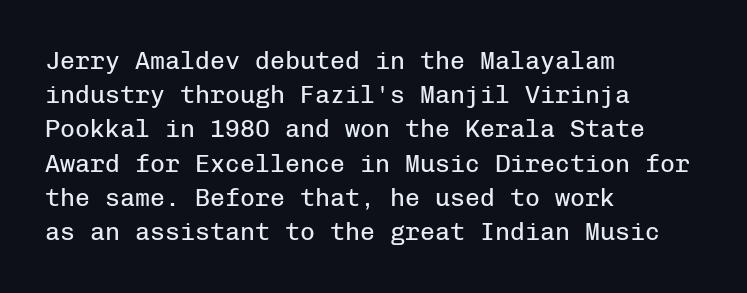
The area under the type is left untouched. A roman cut, with each character standing at attention. Observe the ordinary spacing: letters are neighbours, not strangers. Notice how the passage keeps a crisp vertical edge on the left only.
